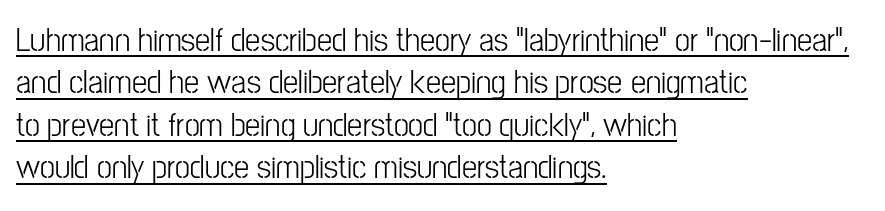
{"serif": "no", "italic": "no", "width": "condensed", "stroke_contrast": "low", "x_height": "medium", "monospaced": "no", "underline": "yes", "align": "left", "line_spacing": "normal", "line_spacing_ratio": 1.25, "letter_spacing": "normal", "letter_spacing_em": 0.0, "glyph_px": 34}
